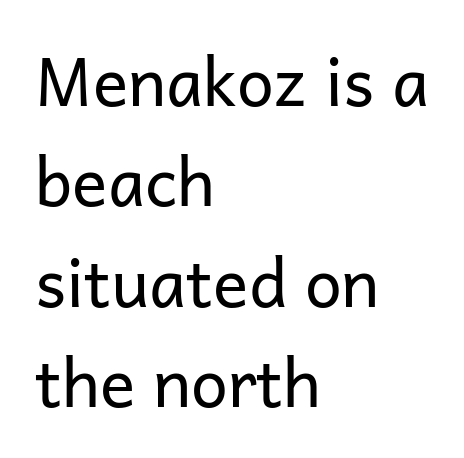
Q: Is the text bold? A: No.
Q: Is the text italic (slanted)? A: No, it is upright.
Q: Is the typeface a serif or a sans-serif typeface? A: Sans-serif.
Q: Is the text underlined? A: No.
Q: How is the paragraph aligned? A: Left-aligned.
Q: Is the spacing between letters normal or unusually wide? A: Normal.
Q: Is the spacing between lines tight, normal or loose? A: Normal.
Q: Width (condensed, normal, or wide)? A: Normal.
Q: Stroke contrast? A: Low.
Q: x-height? A: Medium.
Q: Monospaced? A: No.
